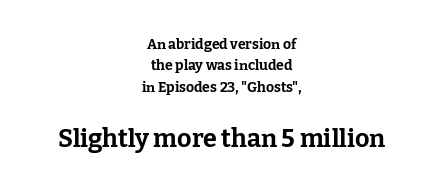
Q: Is the text bold? A: Yes.
Q: Is the text italic (slanted)? A: No, it is upright.
Q: Is the text underlined? A: No.
Q: How is the paragraph aligned? A: Centered.
Q: Is the spacing between letters normal or unusually wide? A: Normal.
Q: Is the spacing between lines tight, normal or loose? A: Normal.
Q: Which block of text is set in a larger size, the first (top) or the second (bottom)? A: The second (bottom) one.
